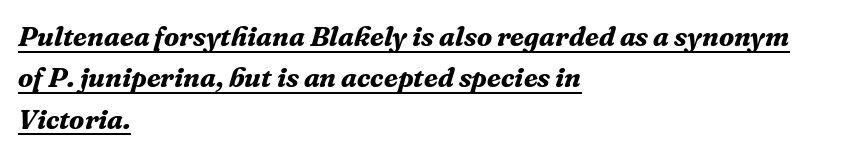
The letters advance in unequal steps, a hallmark of proportional type. Decoration check: the copy is underlined. Line beginnings align vertically; line endings do not. Notice how descenders clear the ascenders below comfortably — that's standard leading. The letters are bold, with thick, heavy strokes. What stands out about the letter spacing? Nothing — it is the standard amount.
